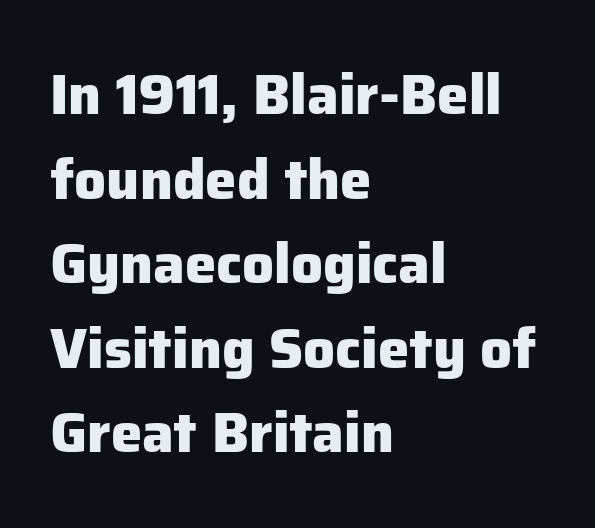
The leading is moderate, giving the passage an even texture. Bare-footed words on every line. Strokes here are thick enough to call this a true bold. Characters follow at the spacing the type designer built in. This is roman type, the default non-slanted kind. These lines are set flush left with a ragged right edge.
